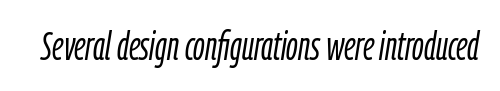
Q: Is the text bold? A: No.
Q: Is the text italic (slanted)? A: Yes, it leans right by about 9 degrees.
Q: Is the text underlined? A: No.
Q: Is the spacing between letters normal or unusually wide? A: Normal.
Q: Width (condensed, normal, or wide)? A: Condensed.
Q: Stroke contrast? A: Low.
Q: x-height? A: Medium.
Q: Monospaced? A: No.
